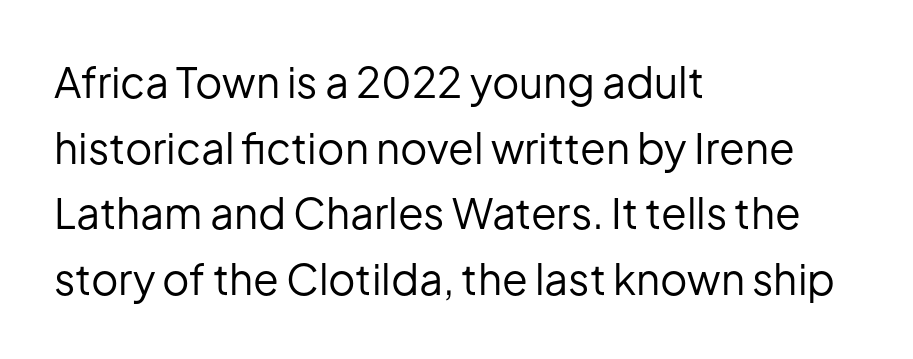
The leading is moderate, giving the passage an even texture. All the whitespace from short lines collects on the right. The strip under each line holds only bare page. Unlike italic type, these characters show no tilt at all.
